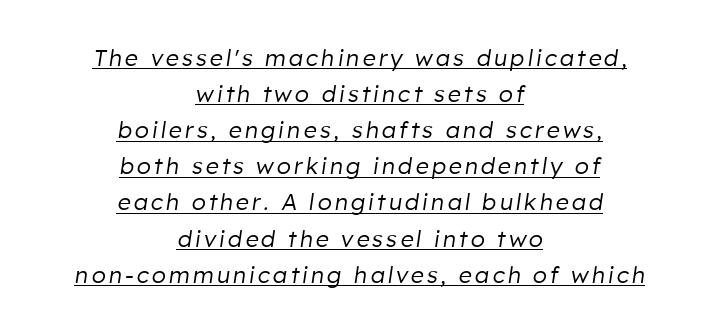
The image shows 23 px text type, italic (leaning right); set centered, normal line spacing (1.57x), underlined.
